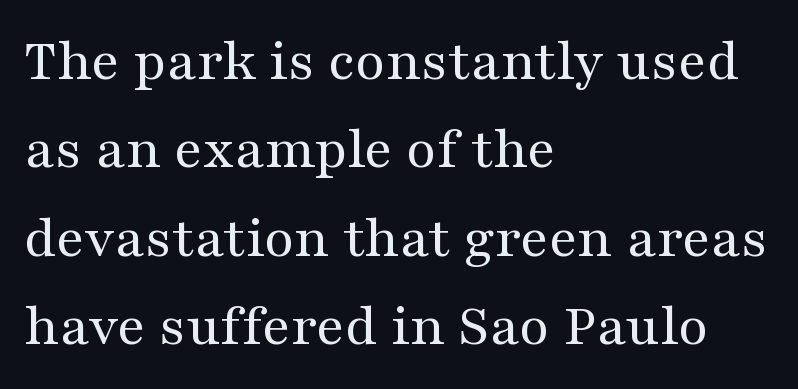
Is the type heavy? It reads as light-to-regular instead. Character widths vary here, with narrow letters taking less room than wide ones. The paragraph has a hard left edge and a soft right edge. Default kerning and tracking; the words read as compact shapes. The axis of the letterforms is exactly vertical.
